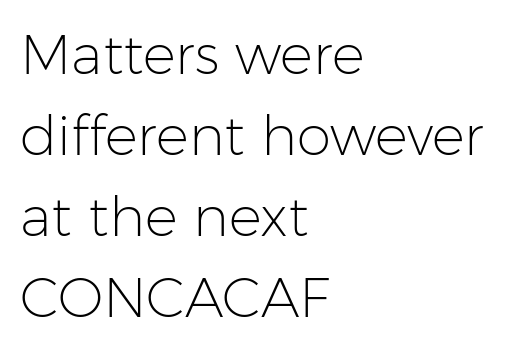
Q: Is the text bold? A: No.
Q: Is the text italic (slanted)? A: No, it is upright.
Q: Is the typeface a serif or a sans-serif typeface? A: Sans-serif.
Q: Is the text underlined? A: No.
Q: How is the paragraph aligned? A: Left-aligned.
Q: Is the spacing between letters normal or unusually wide? A: Normal.
Q: Is the spacing between lines tight, normal or loose? A: Normal.
Q: Width (condensed, normal, or wide)? A: Normal.
Q: Stroke contrast? A: Low.
Q: x-height? A: Medium.
Q: Monospaced? A: No.
